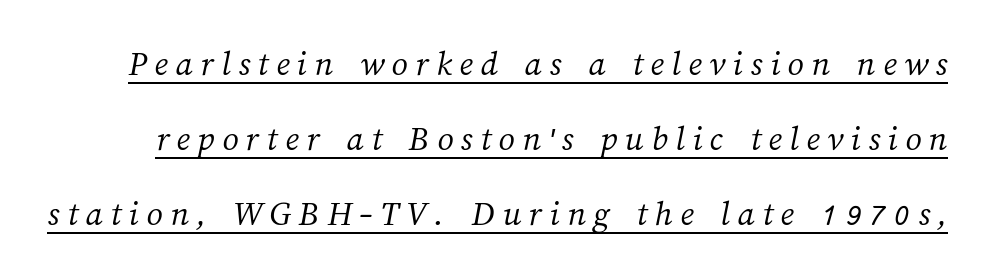
The image shows 36 px light type; set loose line spacing (2.08x), unusually wide letter spacing (+0.21 em), underlined; medium stroke contrast and a medium x-height.
